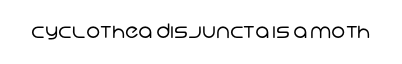
Q: Is the text bold? A: No.
Q: Is the text underlined? A: No.
Q: Is the spacing between letters normal or unusually wide? A: Normal.
